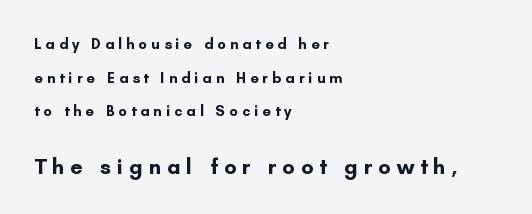
{"italic": "no", "bold": "yes", "underline": "no", "align": "left", "line_spacing": "loose", "line_spacing_ratio": 2.25, "letter_spacing": "wide", "letter_spacing_em": 0.27, "larger_block": "second", "size_ratio": 1.47, "glyph_px": 22}
